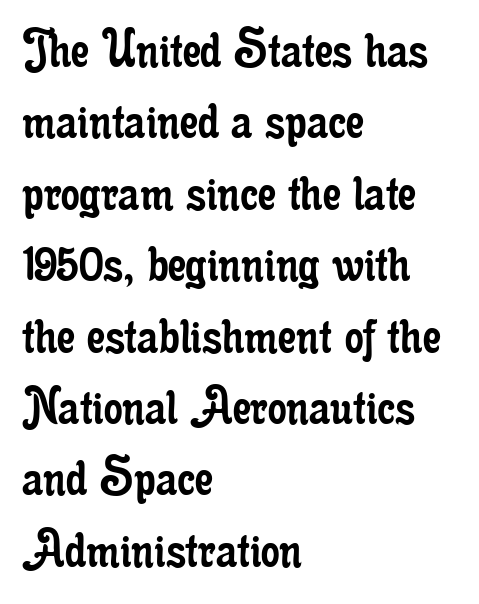
Q: Is the text bold? A: No.
Q: Is the text italic (slanted)? A: No, it is upright.
Q: Is the typeface a serif or a sans-serif typeface? A: Serif.
Q: Is the text underlined? A: No.
Q: How is the paragraph aligned? A: Left-aligned.
Q: Is the spacing between letters normal or unusually wide? A: Normal.
Q: Width (condensed, normal, or wide)? A: Condensed.
Q: Stroke contrast? A: Low.
Q: x-height? A: Small.
Q: Monospaced? A: No.
